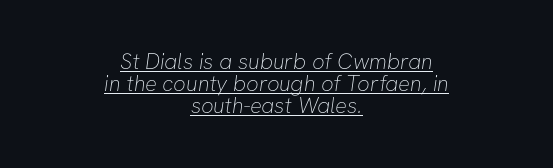
The paragraph has two soft edges and a firm central axis. The face used here appears with an underline applied. Horizontal bands of white between lines are thin slivers. Glyph-to-glyph distance matches everyday printed text.
